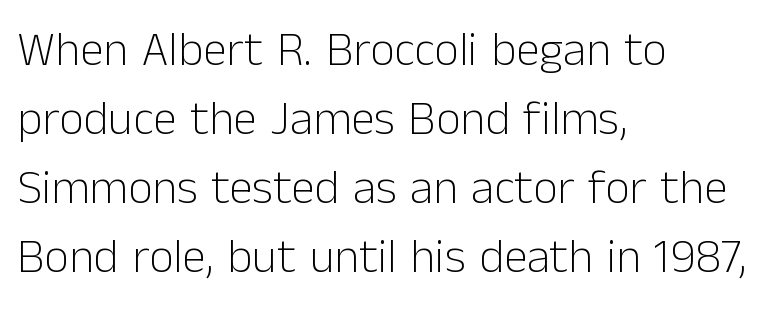
Q: Is the text bold? A: No.
Q: Is the text italic (slanted)? A: No, it is upright.
Q: Is the typeface a serif or a sans-serif typeface? A: Sans-serif.
Q: Is the text underlined? A: No.
Q: How is the paragraph aligned? A: Left-aligned.
Q: Is the spacing between letters normal or unusually wide? A: Normal.
Q: Is the spacing between lines tight, normal or loose? A: Normal.
Q: Width (condensed, normal, or wide)? A: Normal.
Q: Stroke contrast? A: Low.
Q: x-height? A: Medium.
Q: Monospaced? A: No.
